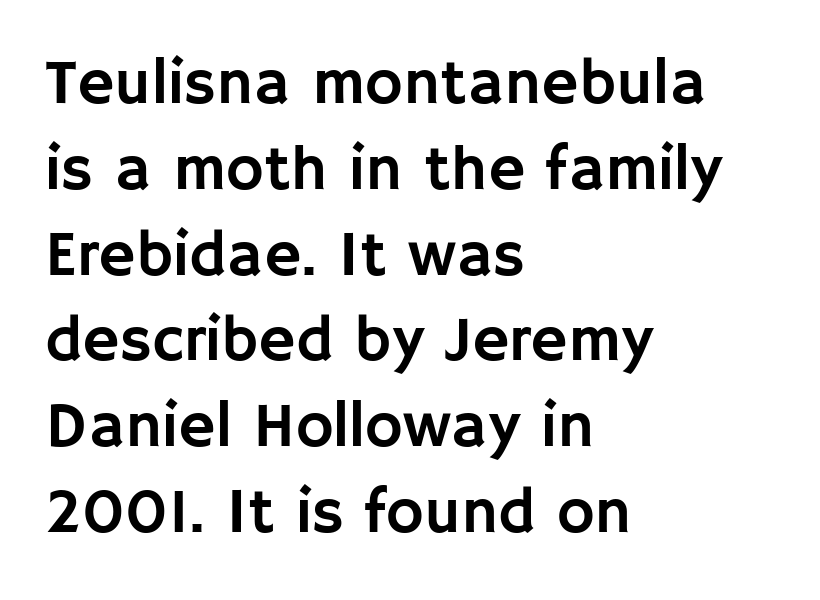
The image shows 64 px sans-serif type, upright; set left-aligned, normal line spacing (1.34x), normal letter spacing, not underlined; low stroke contrast and a large x-height.
